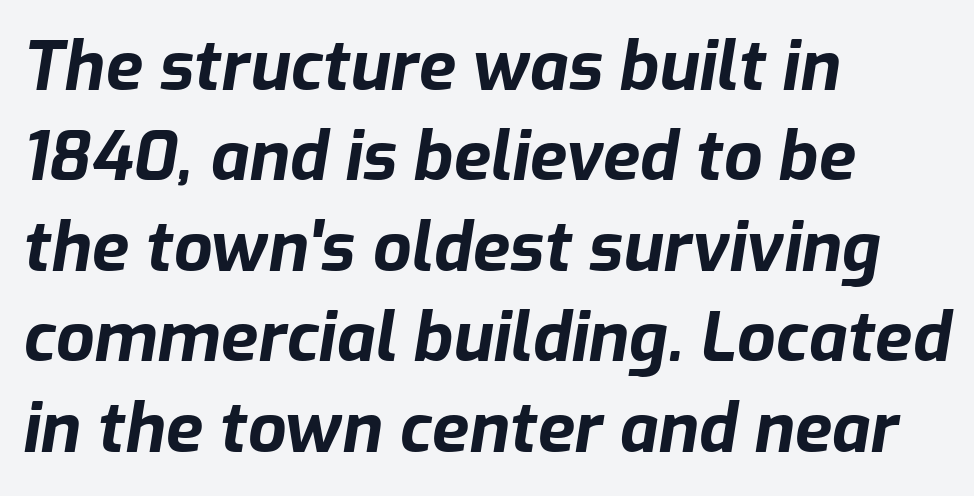
{"italic": "yes", "lean": "right", "slant_degrees": 9, "bold": "yes", "weight": "bold", "width": "normal", "stroke_contrast": "low", "x_height": "medium", "monospaced": "no", "underline": "no", "align": "left", "line_spacing": "normal", "line_spacing_ratio": 1.33, "letter_spacing": "normal", "letter_spacing_em": 0.0, "glyph_px": 68}
